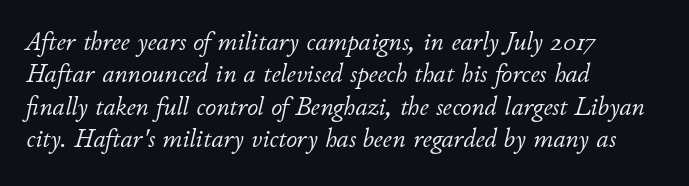
Q: Is the text bold? A: No.
Q: Is the text italic (slanted)? A: Yes, it leans right by about 11 degrees.
Q: Is the text underlined? A: No.
Q: How is the paragraph aligned? A: Left-aligned.
Q: Is the spacing between letters normal or unusually wide? A: Normal.
